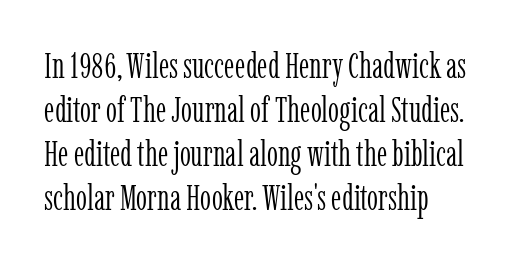
These lines are composed in type with serifs. The type is set solid horizontally, with unmodified tracking. The letterforms sit at book weight or below. The space beneath each line is pristine and unruled. Italic? Not at all — the glyphs are vertical. The rendering uses natural spacing where letterforms have individual widths.
